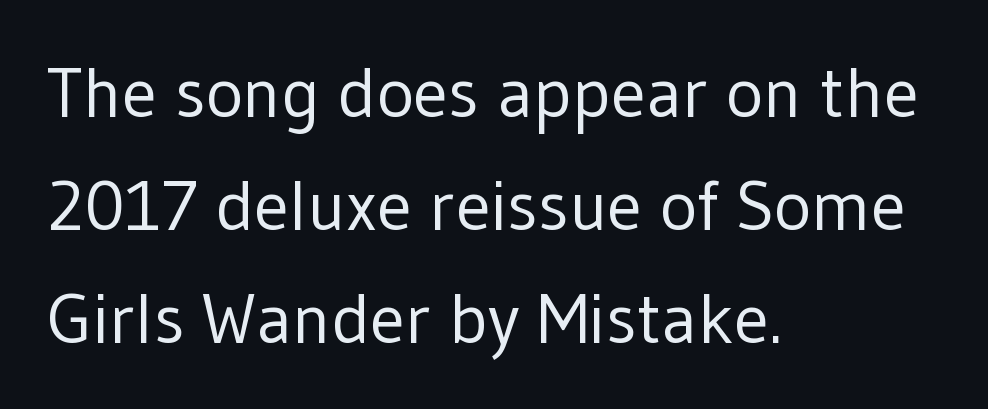
The image shows 71 px regular-weight sans-serif type, upright; set left-aligned, normal line spacing (1.59x), normal letter spacing, not underlined; low stroke contrast and a medium x-height.
